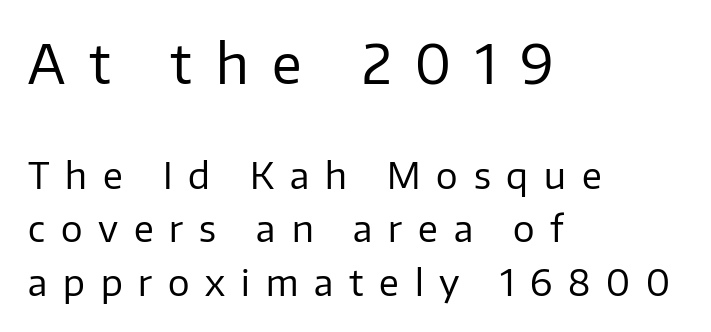
The image shows 54 px regular-weight sans-serif type, upright; set left-aligned, normal line spacing (1.48x), unusually wide letter spacing (+0.44 em), not underlined; the first (top) block is 1.5x larger; low stroke contrast and a medium x-height.
